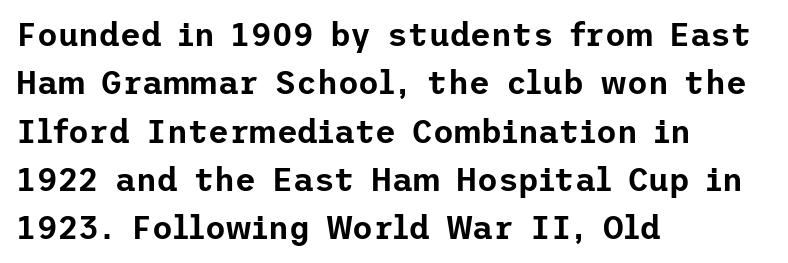
The space directly below the letters is spotless. The compositor pushed each line to the left boundary. Regarding leading, the lines here are spaced in the standard way. Is there any slant? The stems are plumb. Examine the stroke ends and you'll find no serifs. Students, note that the glyphs here touch the page at normal intervals.
